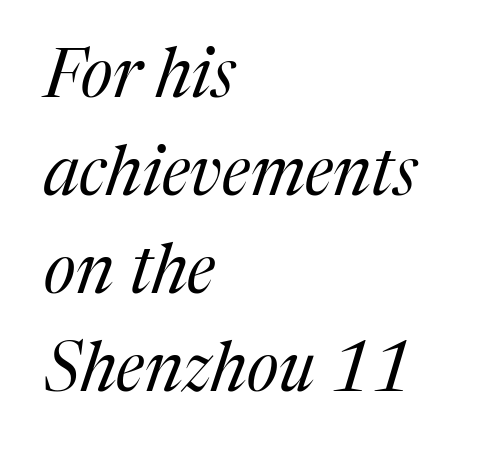
Q: Is the text bold? A: No.
Q: Is the text italic (slanted)? A: Yes, it leans right by about 17 degrees.
Q: Is the typeface a serif or a sans-serif typeface? A: Serif.
Q: Is the text underlined? A: No.
Q: How is the paragraph aligned? A: Left-aligned.
Q: Is the spacing between letters normal or unusually wide? A: Normal.
Q: Is the spacing between lines tight, normal or loose? A: Normal.
Q: Width (condensed, normal, or wide)? A: Normal.
Q: Stroke contrast? A: Medium.
Q: x-height? A: Medium.
Q: Monospaced? A: No.
